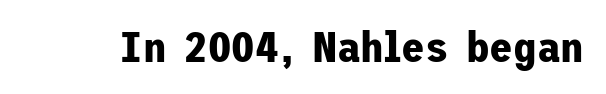
The gap between lines stays unmarked. Honestly, the letter spacing is just normal — you wouldn't notice it. The axis of the letterforms is exactly vertical. The designer went with a sans here, leaving each stem footless. Caption: bold face, heavy strokes.
